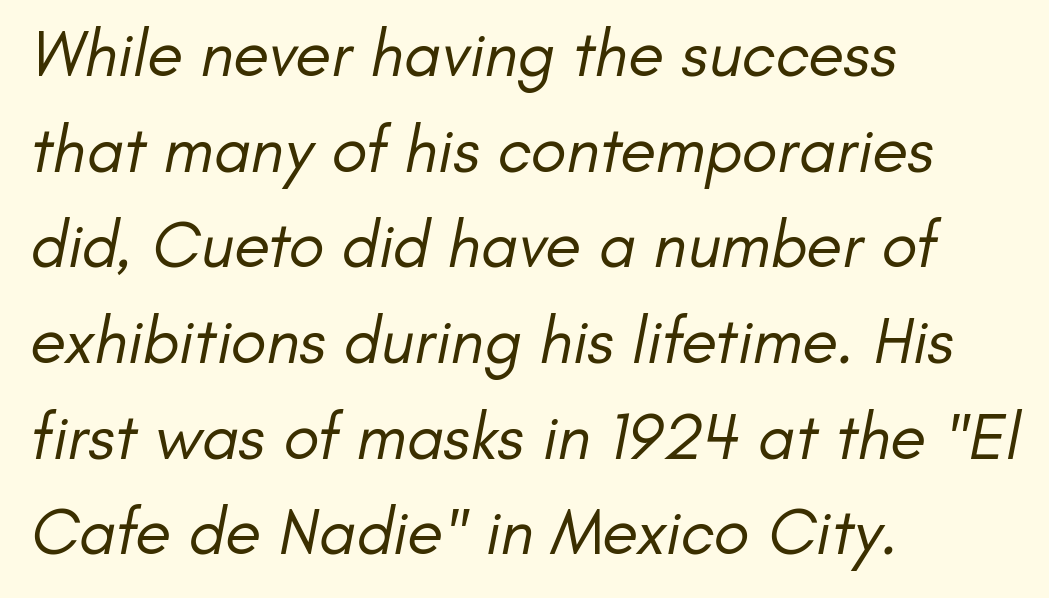
The foot of each line stays bare and open. The face looks like a standard text weight, possibly lighter. Each word holds together tightly as a unit, with standard inter-letter gaps. The letters advance in unequal steps, a hallmark of proportional type.
